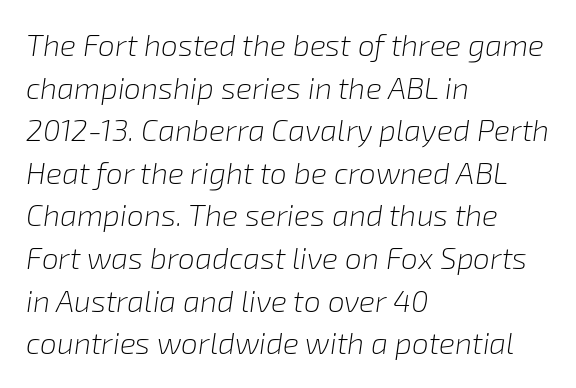
Q: Is the text bold? A: No.
Q: Is the text italic (slanted)? A: Yes, it leans right by about 8 degrees.
Q: Is the text underlined? A: No.
Q: How is the paragraph aligned? A: Left-aligned.
Q: Is the spacing between letters normal or unusually wide? A: Normal.
Q: Is the spacing between lines tight, normal or loose? A: Normal.
Q: Width (condensed, normal, or wide)? A: Normal.
Q: Stroke contrast? A: Low.
Q: x-height? A: Medium.
Q: Monospaced? A: No.
